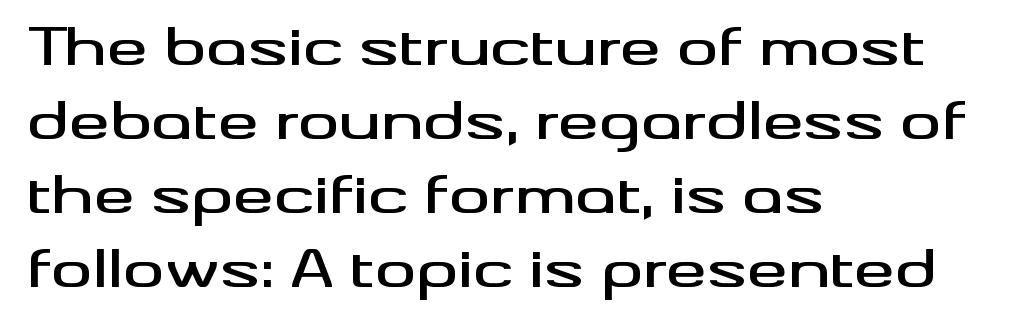
The image shows 51 px wide sans-serif type, upright; set left-aligned, normal line spacing (1.45x), normal letter spacing, not underlined; medium stroke contrast and a small x-height.
